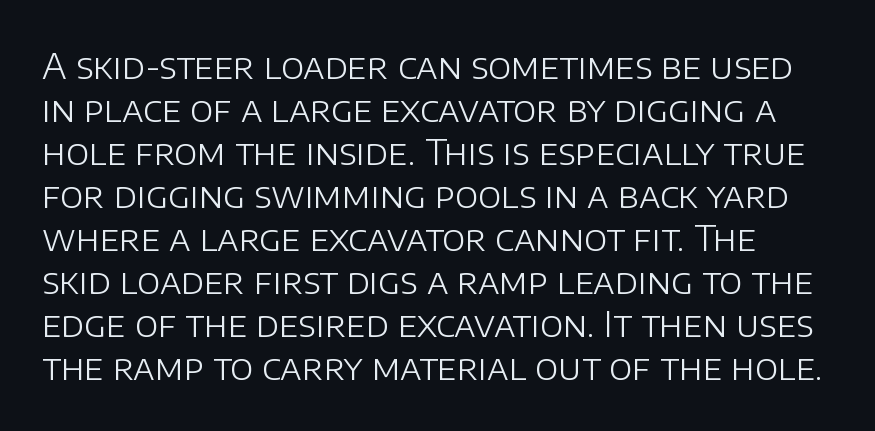
{"serif": "no", "italic": "no", "bold": "no", "weight": "light", "width": "normal", "stroke_contrast": "low", "x_height": "large", "monospaced": "no", "underline": "no", "line_spacing_ratio": 1.23, "letter_spacing": "normal", "letter_spacing_em": 0.0, "glyph_px": 35}
